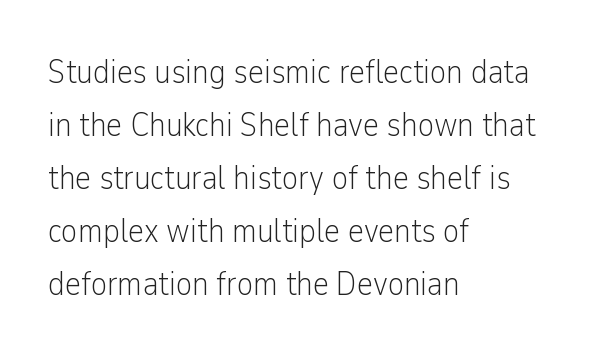
The image shows 34 px light, condensed sans-serif type, upright; set left-aligned, normal line spacing (1.56x), normal letter spacing, not underlined; low stroke contrast and a medium x-height.
